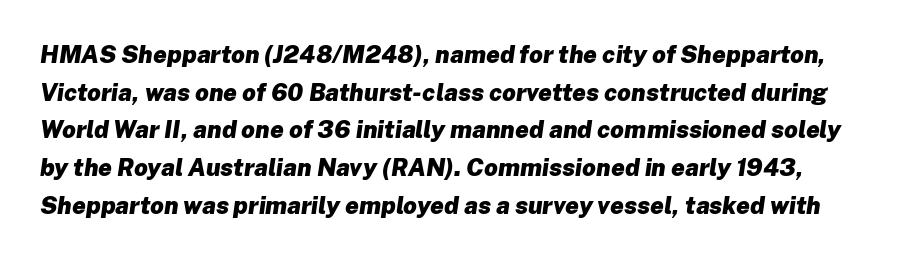
{"italic": "yes", "lean": "right", "slant_degrees": 8, "bold": "yes", "underline": "no", "line_spacing": "normal", "line_spacing_ratio": 1.57, "letter_spacing": "normal", "letter_spacing_em": 0.0, "glyph_px": 24}
